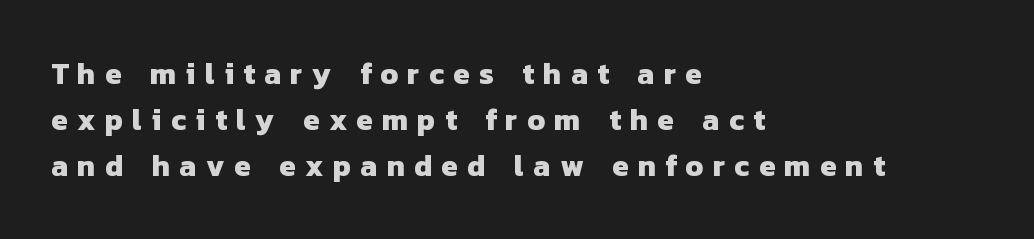
Each new line begins a customary step beneath the previous one. Each line starts at the same left margin while the right side varies. Clear beneath every line of the passage. Is the letter spacing exaggerated? Yes — the characters are pushed far apart. Does the weight exceed regular? Yes, all the way to bold.
